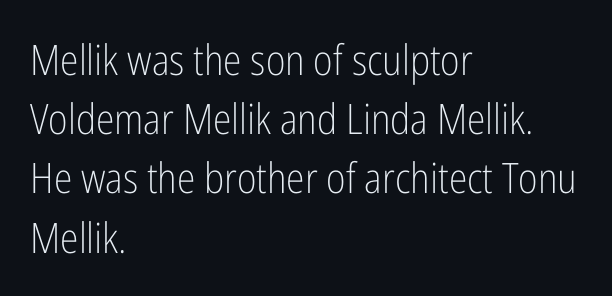
Q: Is the text bold? A: No.
Q: Is the text italic (slanted)? A: No, it is upright.
Q: Is the typeface a serif or a sans-serif typeface? A: Sans-serif.
Q: Is the text underlined? A: No.
Q: How is the paragraph aligned? A: Left-aligned.
Q: Is the spacing between letters normal or unusually wide? A: Normal.
Q: Is the spacing between lines tight, normal or loose? A: Normal.
Q: Width (condensed, normal, or wide)? A: Condensed.
Q: Stroke contrast? A: Low.
Q: x-height? A: Medium.
Q: Monospaced? A: No.
